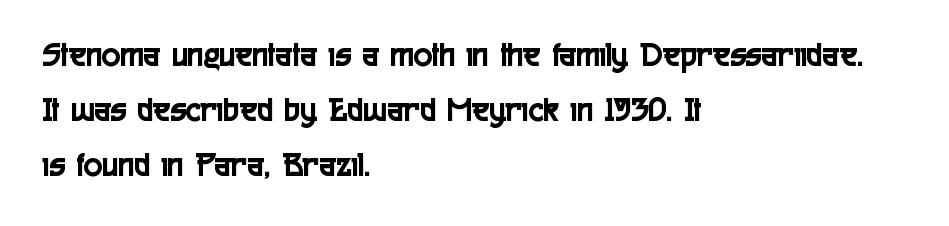
The image shows 35 px condensed sans-serif type, upright; set left-aligned, normal line spacing (1.57x), normal letter spacing, not underlined; a medium x-height.
